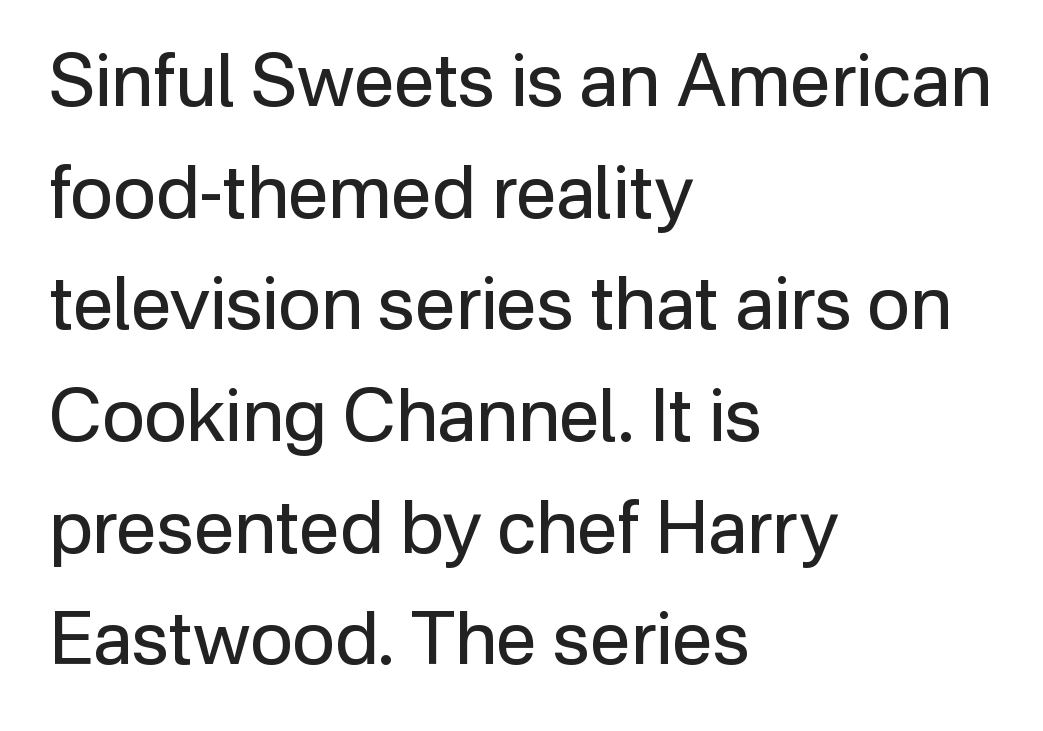
Horizontally, the lines are justified to the leading edge only. The line texture is even and compact thanks to regular tracking. A light-to-regular cut is what we see here. A typesetter would call this leading conventional body-copy spacing.
